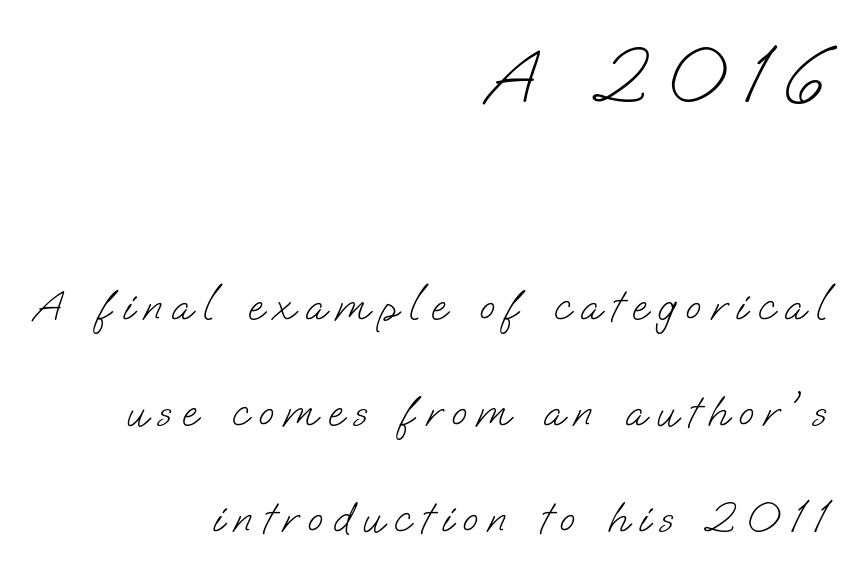
Q: Is the text bold? A: No.
Q: Is the typeface a serif or a sans-serif typeface? A: Sans-serif.
Q: Is the text underlined? A: No.
Q: How is the paragraph aligned? A: Right-aligned.
Q: Is the spacing between letters normal or unusually wide? A: Unusually wide.
Q: Is the spacing between lines tight, normal or loose? A: Loose.
Q: Which block of text is set in a larger size, the first (top) or the second (bottom)? A: The first (top) one.
Q: Width (condensed, normal, or wide)? A: Normal.
Q: Stroke contrast? A: Low.
Q: x-height? A: Small.
Q: Monospaced? A: No.
